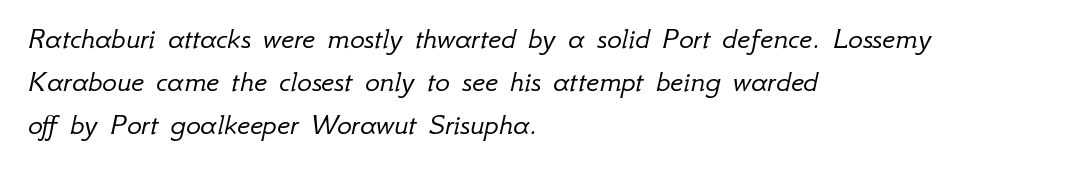
Is this a fixed-width face? No — the glyphs have proportional, varying widths. Notice how the passage keeps a crisp vertical edge on the left only. Does the lettering tilt? It does — this is italic. Bold? No — there's no thickening of the strokes. Notice how descenders clear the ascenders below comfortably — that's standard leading. The letters sit at their default tracking, neither squeezed nor spread.
